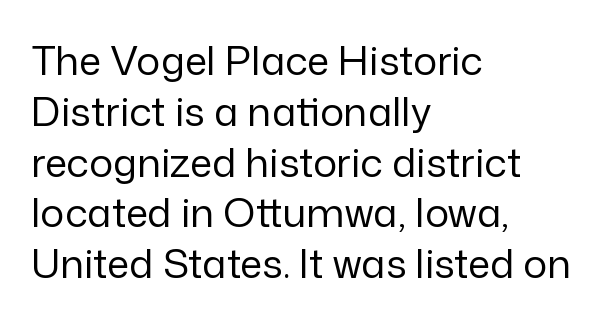
{"serif": "no", "italic": "no", "bold": "no", "weight": "regular", "width": "normal", "stroke_contrast": "low", "x_height": "medium", "monospaced": "no", "underline": "no", "align": "left", "line_spacing": "normal", "line_spacing_ratio": 1.27, "letter_spacing": "normal", "letter_spacing_em": 0.0, "glyph_px": 40}
